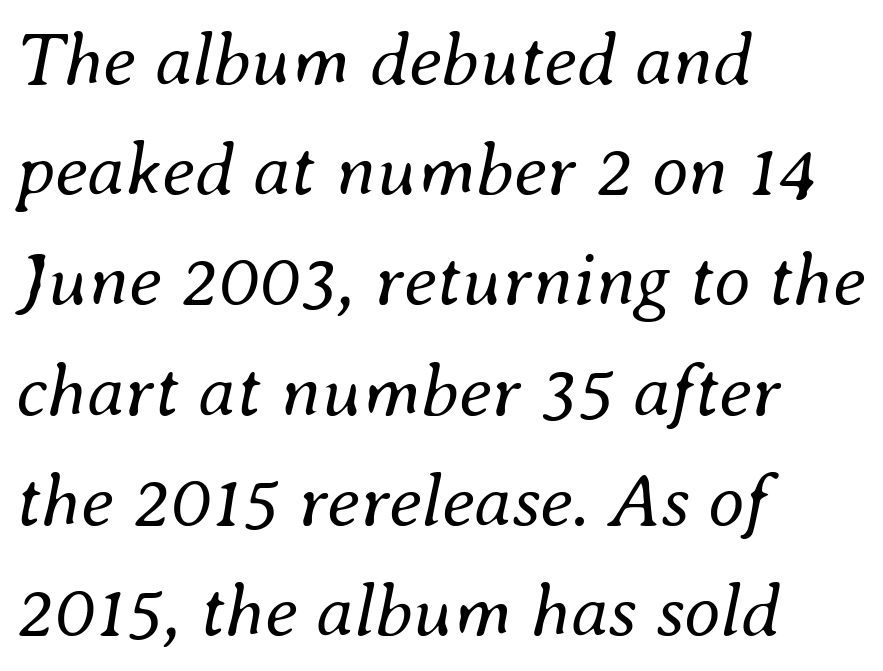
The image shows 75 px regular-weight type, italic (leaning right); set left-aligned, normal line spacing (1.47x), normal letter spacing, not underlined; medium stroke contrast and a small x-height.
